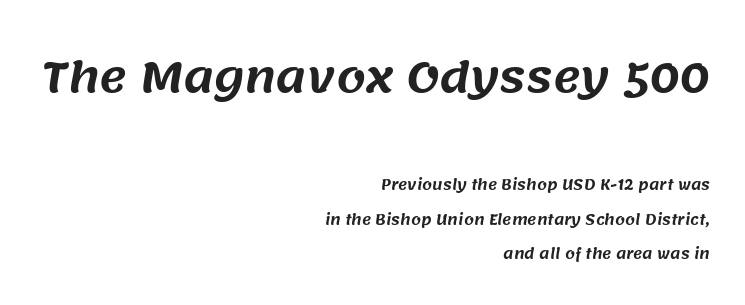
The image shows 42 px sans-serif type; set right-aligned, loose line spacing (2.45x), normal letter spacing, not underlined; the first (top) block is 3.0x larger; medium stroke contrast and a large x-height.
